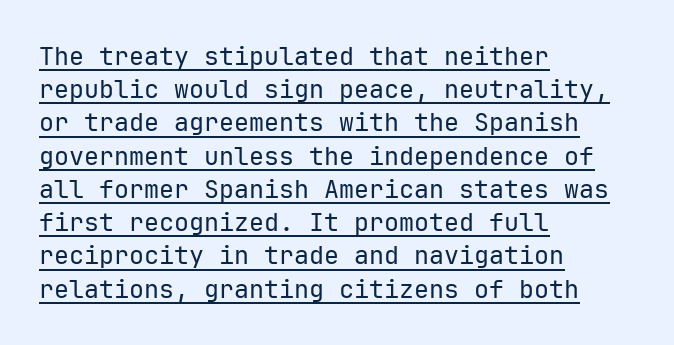
Q: Is the text bold? A: No.
Q: Is the text italic (slanted)? A: No, it is upright.
Q: Is the text underlined? A: Yes.
Q: How is the paragraph aligned? A: Left-aligned.
Q: Is the spacing between letters normal or unusually wide? A: Normal.
Q: Is the spacing between lines tight, normal or loose? A: Normal.
